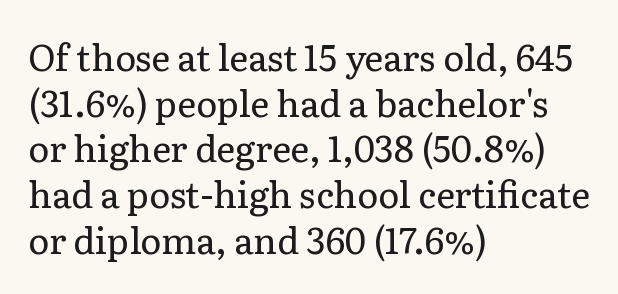
{"serif": "yes", "italic": "no", "bold": "no", "weight": "regular", "width": "normal", "stroke_contrast": "low", "x_height": "medium", "monospaced": "no", "underline": "no", "align": "left", "line_spacing": "normal", "line_spacing_ratio": 1.27, "letter_spacing": "normal", "letter_spacing_em": 0.0, "glyph_px": 36}
